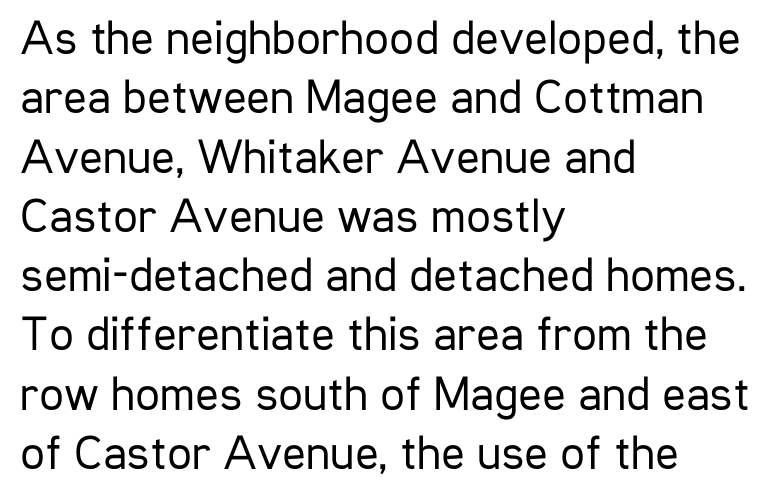
All the whitespace from short lines collects on the right. Decoration check: the copy has no underline. What stands out about the letter spacing? Nothing — it is the standard amount. Are there feet on the stems? There aren't — it's a sans. If you drew a line through each stem, it would be perfectly vertical.
